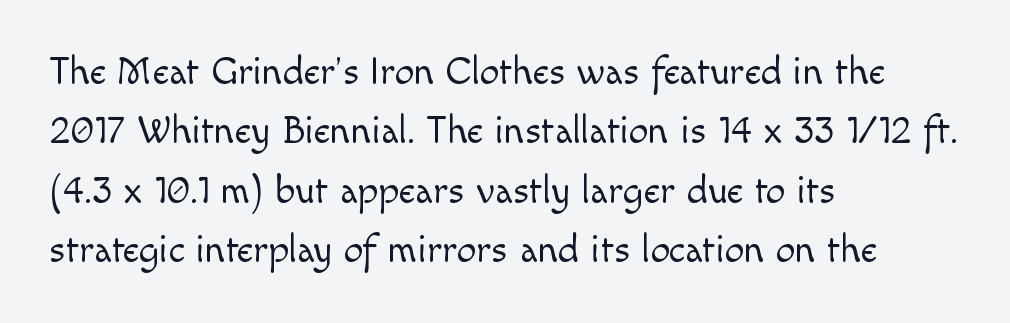
{"serif": "no", "italic": "no", "bold": "no", "weight": "light", "width": "normal", "x_height": "small", "monospaced": "no", "underline": "no", "align": "left", "line_spacing": "normal", "line_spacing_ratio": 1.52, "letter_spacing": "normal", "letter_spacing_em": 0.0, "glyph_px": 39}
